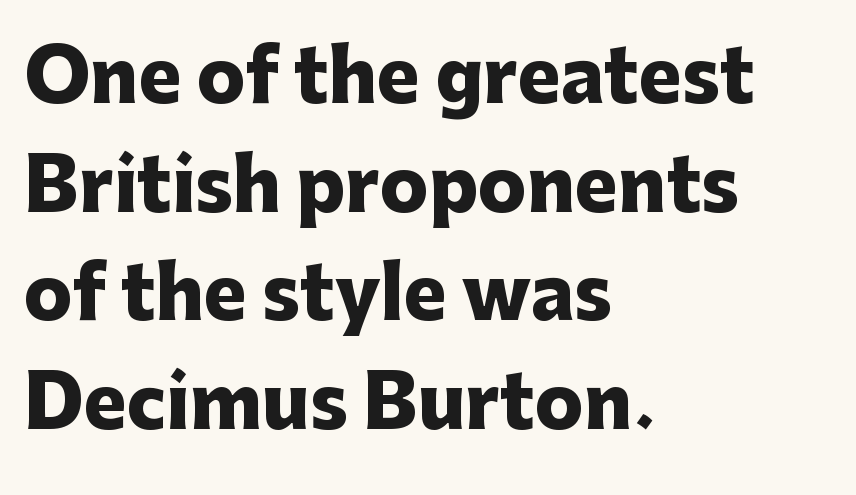
{"serif": "no", "italic": "no", "bold": "yes", "weight": "heavy", "width": "normal", "stroke_contrast": "low", "x_height": "medium", "monospaced": "no", "underline": "no", "align": "left", "line_spacing": "normal", "line_spacing_ratio": 1.51, "letter_spacing": "normal", "letter_spacing_em": 0.0, "glyph_px": 72}
